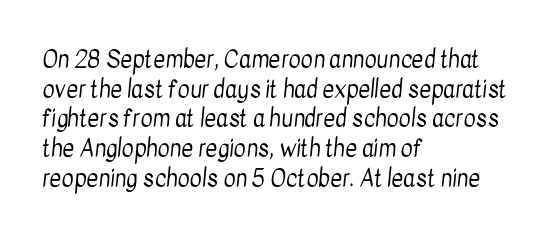
Letters have the restrained weight of plain body copy at most. Characters follow at the spacing the type designer built in. Regarding leading, the lines here are spaced in the standard way. Just letters on the line, the space beneath them empty.
